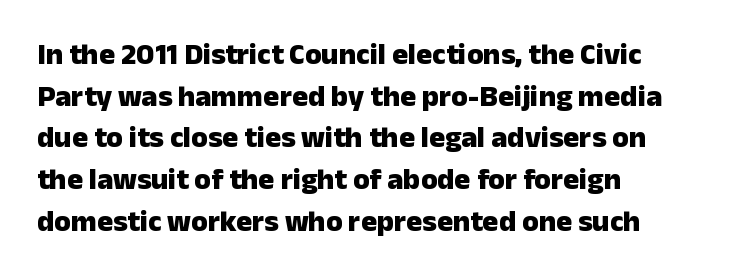
{"serif": "no", "italic": "no", "bold": "yes", "weight": "heavy", "width": "normal", "stroke_contrast": "low", "x_height": "medium", "monospaced": "no", "underline": "no", "align": "left", "line_spacing": "normal", "line_spacing_ratio": 1.39, "letter_spacing": "normal", "letter_spacing_em": 0.0, "glyph_px": 30}
